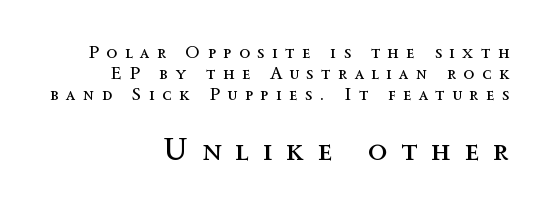
The image shows 32 px regular-weight type, upright; set right-aligned, line spacing 1.16x, unusually wide letter spacing (+0.42 em), not underlined; the second (bottom) block is 1.78x larger; a medium x-height.
